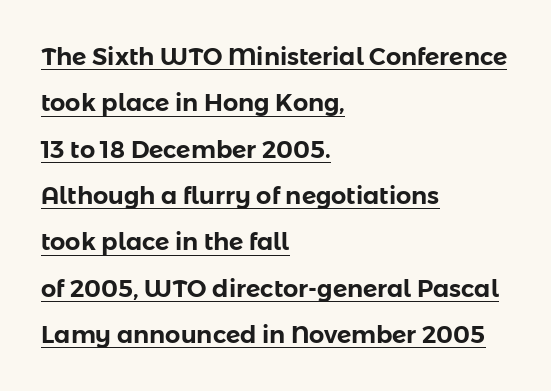
Characters remain perfectly vertical along every line. The compositor pushed each line to the left boundary. Decoration check: the copy is underlined. The line-height multiplier appears high, well above default. No extra tracking has been applied to these lines.
